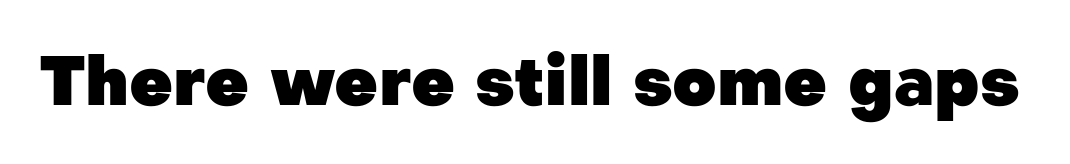
Q: Is the text bold? A: Yes.
Q: Is the text italic (slanted)? A: No, it is upright.
Q: Is the typeface a serif or a sans-serif typeface? A: Sans-serif.
Q: Is the text underlined? A: No.
Q: Is the spacing between letters normal or unusually wide? A: Normal.
Q: Width (condensed, normal, or wide)? A: Normal.
Q: Stroke contrast? A: Low.
Q: x-height? A: Medium.
Q: Monospaced? A: No.
